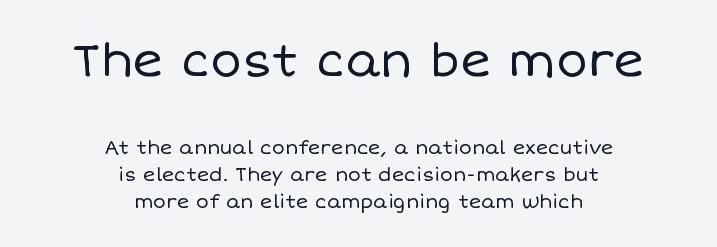
{"italic": "no", "bold": "no", "weight": "regular", "width": "normal", "stroke_contrast": "low", "x_height": "large", "monospaced": "no", "underline": "no", "align": "center", "line_spacing": "normal", "line_spacing_ratio": 1.42, "letter_spacing": "normal", "letter_spacing_em": 0.0, "larger_block": "first", "size_ratio": 2.47, "glyph_px": 47}
